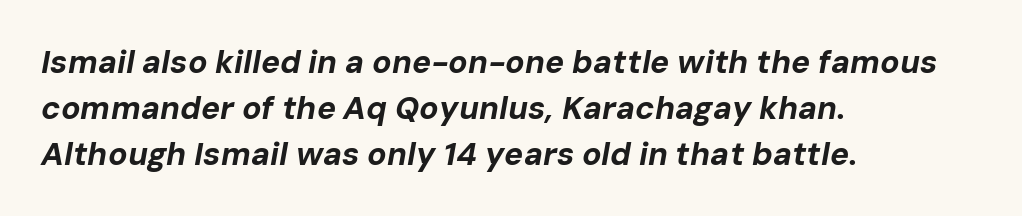
The image shows 32 px bold type, italic (leaning right); set left-aligned, normal line spacing (1.43x), normal letter spacing, not underlined; low stroke contrast and a medium x-height.
